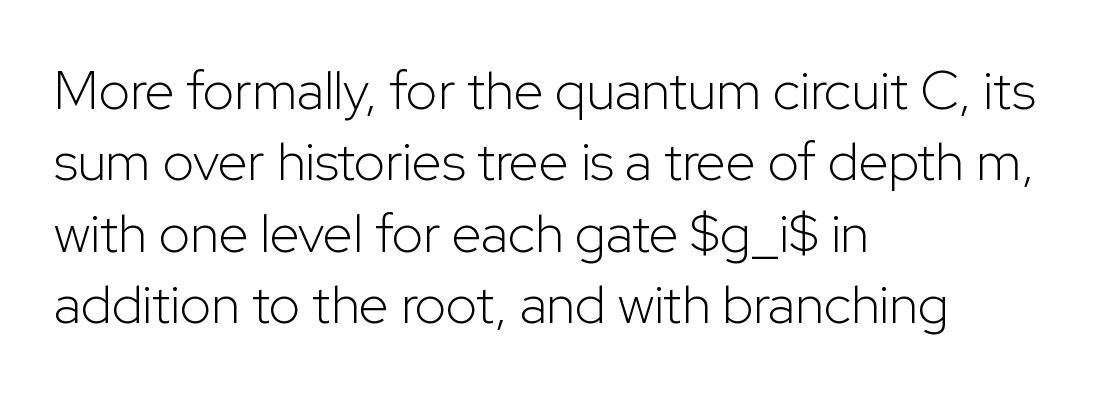
The image shows 54 px light sans-serif type, upright; set left-aligned, normal line spacing (1.32x), normal letter spacing, not underlined; low stroke contrast and a medium x-height.
